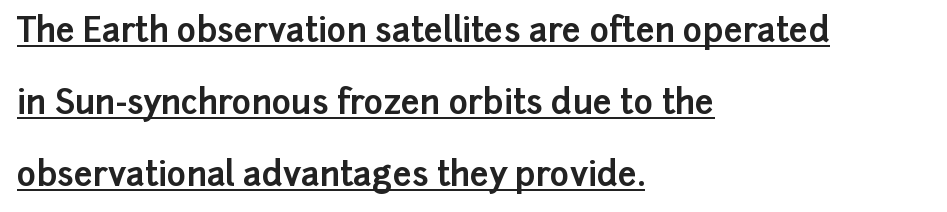
Q: Is the text bold? A: Yes.
Q: Is the text italic (slanted)? A: No, it is upright.
Q: Is the typeface a serif or a sans-serif typeface? A: Sans-serif.
Q: Is the text underlined? A: Yes.
Q: How is the paragraph aligned? A: Left-aligned.
Q: Is the spacing between letters normal or unusually wide? A: Normal.
Q: Is the spacing between lines tight, normal or loose? A: Loose.
Q: Width (condensed, normal, or wide)? A: Normal.
Q: Stroke contrast? A: Low.
Q: x-height? A: Medium.
Q: Monospaced? A: No.
